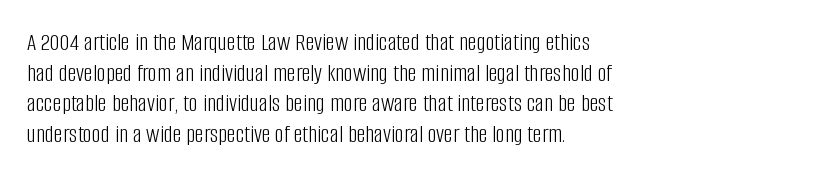
Q: Is the text bold? A: No.
Q: Is the text italic (slanted)? A: No, it is upright.
Q: Is the text underlined? A: No.
Q: How is the paragraph aligned? A: Left-aligned.
Q: Is the spacing between letters normal or unusually wide? A: Normal.
